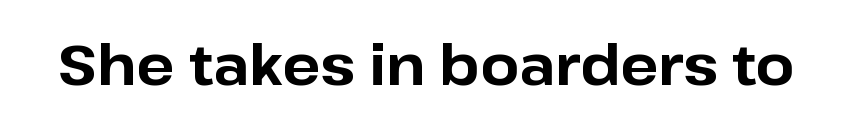
Q: Is the text bold? A: Yes.
Q: Is the text italic (slanted)? A: No, it is upright.
Q: Is the typeface a serif or a sans-serif typeface? A: Sans-serif.
Q: Is the text underlined? A: No.
Q: Is the spacing between letters normal or unusually wide? A: Normal.
Q: Width (condensed, normal, or wide)? A: Normal.
Q: Stroke contrast? A: Low.
Q: x-height? A: Medium.
Q: Monospaced? A: No.
